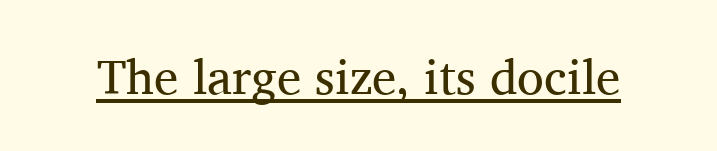
{"serif": "yes", "italic": "no", "bold": "no", "weight": "regular", "width": "normal", "stroke_contrast": "medium", "x_height": "medium", "monospaced": "no", "underline": "yes", "letter_spacing": "normal", "letter_spacing_em": 0.0, "glyph_px": 49}
